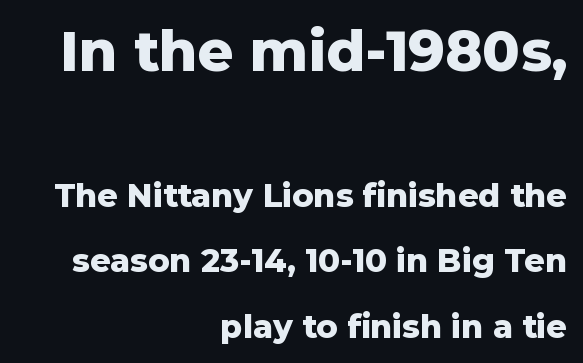
{"serif": "no", "italic": "no", "bold": "yes", "weight": "heavy", "width": "normal", "stroke_contrast": "low", "x_height": "medium", "monospaced": "no", "underline": "no", "align": "right", "line_spacing": "loose", "line_spacing_ratio": 2.05, "letter_spacing": "normal", "letter_spacing_em": 0.0, "larger_block": "first", "size_ratio": 1.75, "glyph_px": 56}
